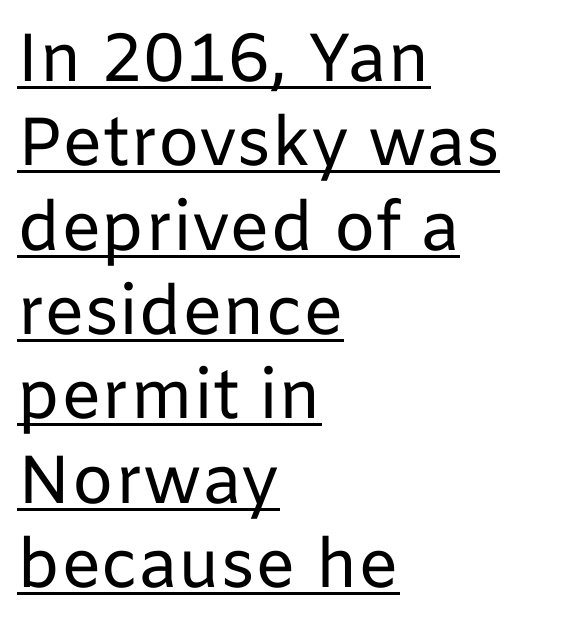
The image shows 68 px regular-weight sans-serif type, upright; set left-aligned, line spacing 1.24x, normal letter spacing, underlined; low stroke contrast and a medium x-height.
